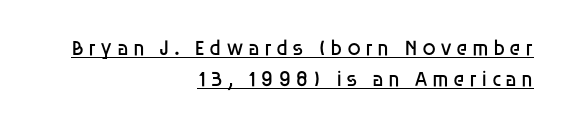
The typesetting does not lean heavy: it is not bold. It's the straight-up-and-down kind of type. Does the leading feel generous? No, just average. Compared with a flush-left layout, this one pins lines to the opposite, right side. A typographer would call this underscored text.
